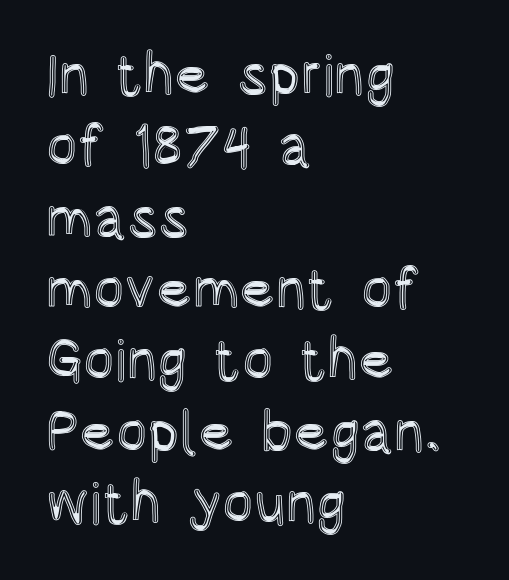
The image shows 58 px condensed type, upright; set left-aligned, line spacing 1.23x, normal letter spacing, not underlined; a large x-height.
